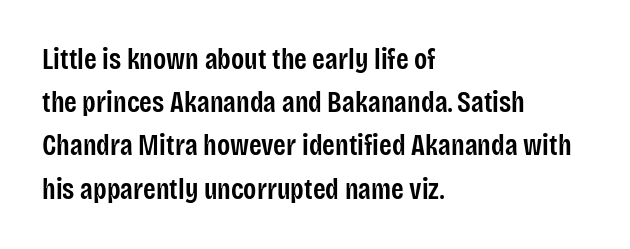
{"serif": "no", "italic": "no", "bold": "semi", "weight": "semibold", "width": "condensed", "stroke_contrast": "low", "x_height": "large", "monospaced": "no", "underline": "no", "align": "left", "line_spacing": "normal", "line_spacing_ratio": 1.49, "letter_spacing": "normal", "letter_spacing_em": 0.0, "glyph_px": 29}
